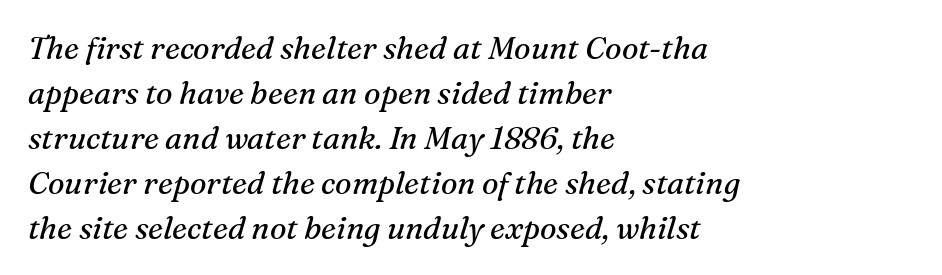
Q: Is the text bold? A: No.
Q: Is the text italic (slanted)? A: Yes, it leans right by about 16 degrees.
Q: Is the typeface a serif or a sans-serif typeface? A: Serif.
Q: Is the text underlined? A: No.
Q: How is the paragraph aligned? A: Left-aligned.
Q: Is the spacing between letters normal or unusually wide? A: Normal.
Q: Is the spacing between lines tight, normal or loose? A: Normal.
Q: Width (condensed, normal, or wide)? A: Normal.
Q: Stroke contrast? A: Medium.
Q: x-height? A: Medium.
Q: Monospaced? A: No.
